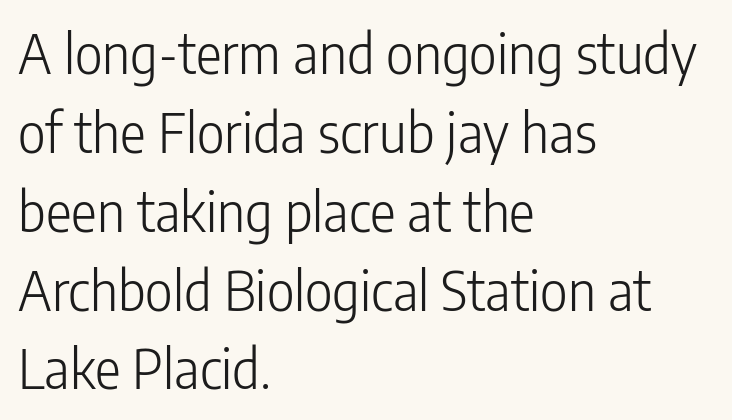
Q: Is the text bold? A: No.
Q: Is the text italic (slanted)? A: No, it is upright.
Q: Is the typeface a serif or a sans-serif typeface? A: Sans-serif.
Q: Is the text underlined? A: No.
Q: How is the paragraph aligned? A: Left-aligned.
Q: Is the spacing between letters normal or unusually wide? A: Normal.
Q: Is the spacing between lines tight, normal or loose? A: Normal.
Q: Width (condensed, normal, or wide)? A: Condensed.
Q: Stroke contrast? A: Low.
Q: x-height? A: Medium.
Q: Monospaced? A: No.
